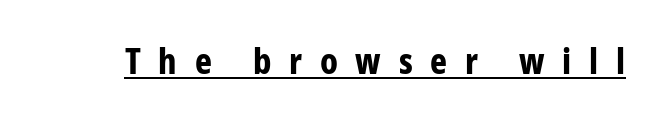
The letters advance in unequal steps, a hallmark of proportional type. Looks like someone drew a line under every word here. Does the lettering tilt? It doesn't — this is upright. This rendering widens character spacing well past its baseline value. In terms of weight, the rendering is a true, heavy bold.
